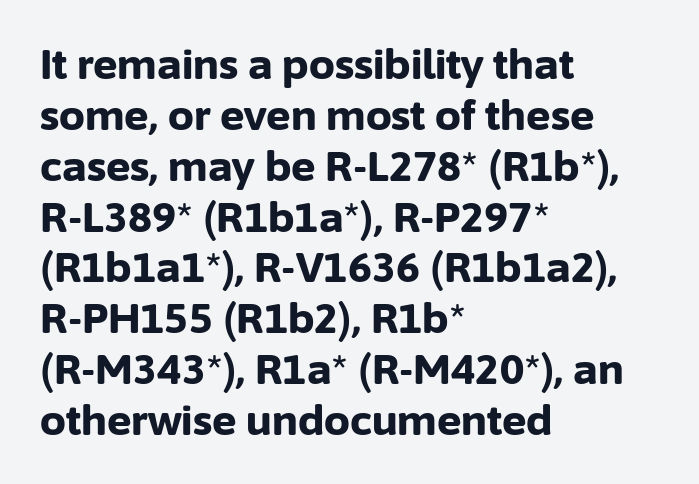
{"serif": "no", "italic": "no", "bold": "yes", "weight": "bold", "width": "normal", "stroke_contrast": "low", "x_height": "medium", "monospaced": "no", "underline": "no", "align": "left", "line_spacing_ratio": 1.24, "letter_spacing": "normal", "letter_spacing_em": 0.0, "glyph_px": 41}
